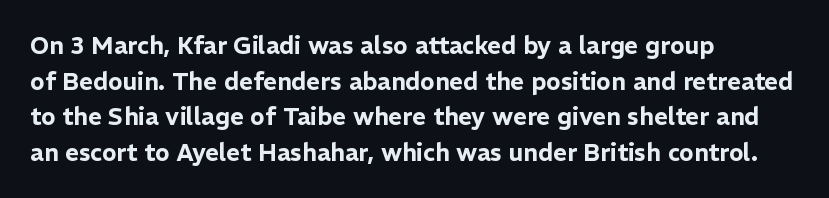
{"italic": "no", "underline": "no", "align": "left", "line_spacing": "normal", "line_spacing_ratio": 1.48, "letter_spacing": "normal", "letter_spacing_em": 0.0, "glyph_px": 24}
